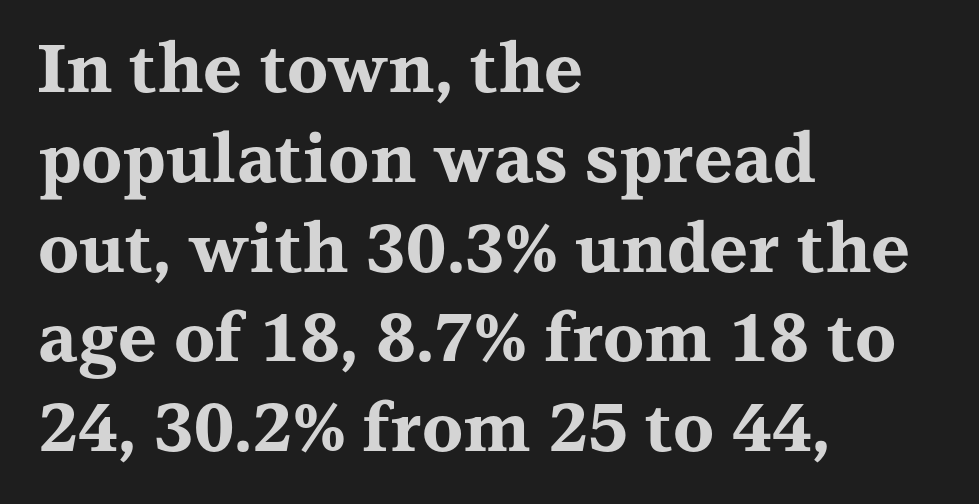
Letter spacing: default. This rendering uses left alignment, leaving the right contour irregular. Note: serifs present on the glyphs. A typesetter would call this proportional, since set widths differ per character. The face used here has the dense, thick strokes of a bold.
